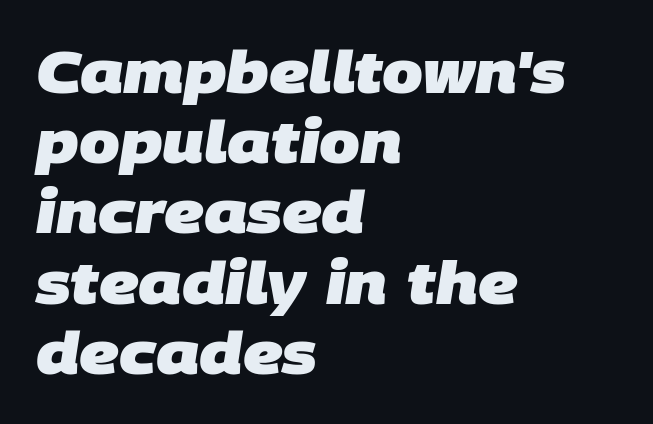
{"serif": "no", "bold": "yes", "weight": "heavy", "width": "normal", "stroke_contrast": "low", "x_height": "large", "monospaced": "no", "underline": "no", "align": "left", "line_spacing_ratio": 1.21, "letter_spacing": "normal", "letter_spacing_em": 0.0, "glyph_px": 58}
